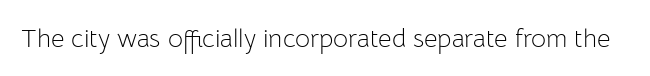
A roman cut, with each character standing at attention. Decoration check: the copy has no underline. The gaps between neighbouring characters are ordinary and unremarkable. Bold? No — there's no thickening of the strokes.
